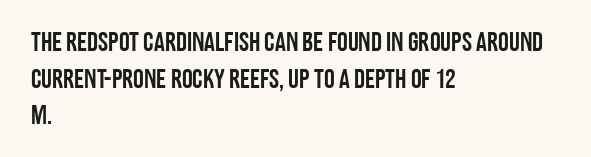
Q: Is the text italic (slanted)? A: No, it is upright.
Q: Is the text underlined? A: No.
Q: How is the paragraph aligned? A: Left-aligned.
Q: Is the spacing between letters normal or unusually wide? A: Normal.
Q: Is the spacing between lines tight, normal or loose? A: Normal.
